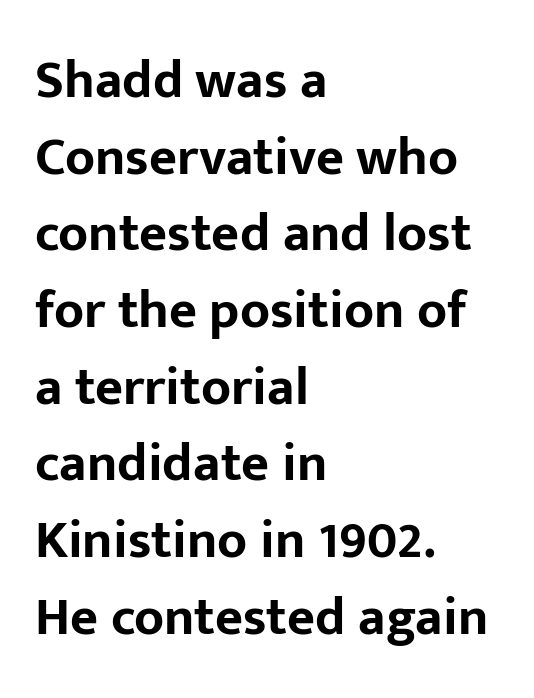
{"serif": "no", "italic": "no", "bold": "yes", "weight": "bold", "width": "normal", "stroke_contrast": "low", "x_height": "medium", "monospaced": "no", "underline": "no", "align": "left", "line_spacing": "normal", "line_spacing_ratio": 1.42, "letter_spacing": "normal", "letter_spacing_em": 0.0, "glyph_px": 54}
